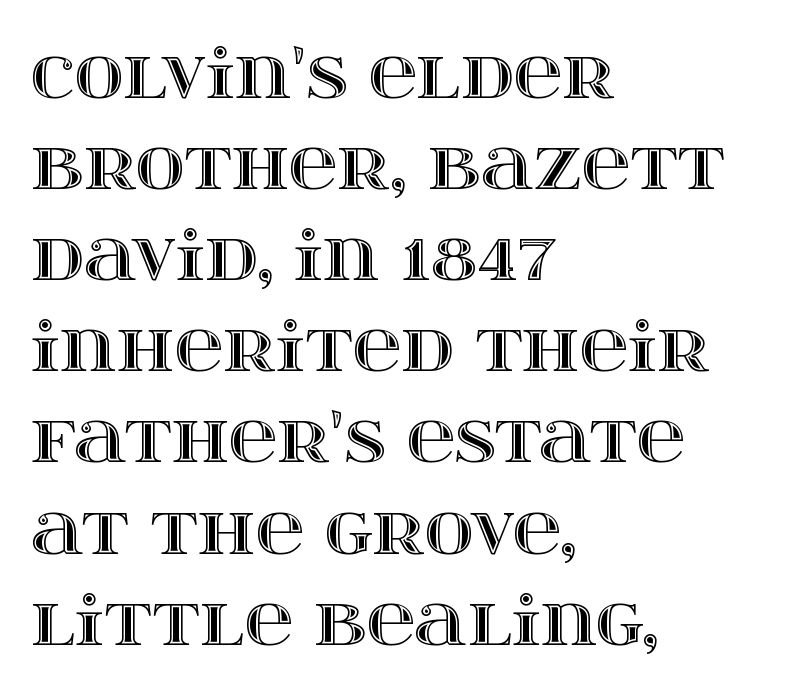
{"italic": "no", "width": "wide", "x_height": "large", "monospaced": "no", "underline": "no", "align": "left", "line_spacing": "normal", "line_spacing_ratio": 1.36, "letter_spacing": "normal", "letter_spacing_em": 0.0, "glyph_px": 67}
